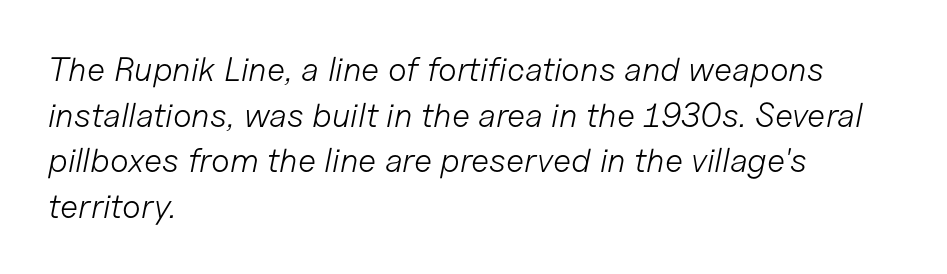
Q: Is the text bold? A: No.
Q: Is the text italic (slanted)? A: Yes, it leans right by about 11 degrees.
Q: Is the text underlined? A: No.
Q: How is the paragraph aligned? A: Left-aligned.
Q: Is the spacing between letters normal or unusually wide? A: Normal.
Q: Is the spacing between lines tight, normal or loose? A: Normal.
Q: Width (condensed, normal, or wide)? A: Normal.
Q: Stroke contrast? A: Low.
Q: x-height? A: Medium.
Q: Monospaced? A: No.
